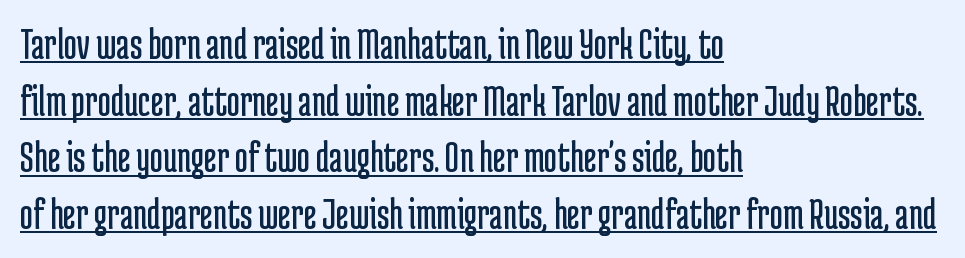
Q: Is the text bold? A: No.
Q: Is the text italic (slanted)? A: No, it is upright.
Q: Is the typeface a serif or a sans-serif typeface? A: Sans-serif.
Q: Is the text underlined? A: Yes.
Q: How is the paragraph aligned? A: Left-aligned.
Q: Is the spacing between letters normal or unusually wide? A: Normal.
Q: Is the spacing between lines tight, normal or loose? A: Normal.
Q: Width (condensed, normal, or wide)? A: Condensed.
Q: Stroke contrast? A: Low.
Q: x-height? A: Medium.
Q: Monospaced? A: No.
